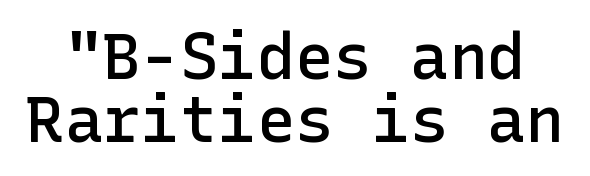
The image shows 64 px semibold sans-serif type, upright; set tight line spacing (0.98x), normal letter spacing, not underlined; low stroke contrast and a medium x-height.
